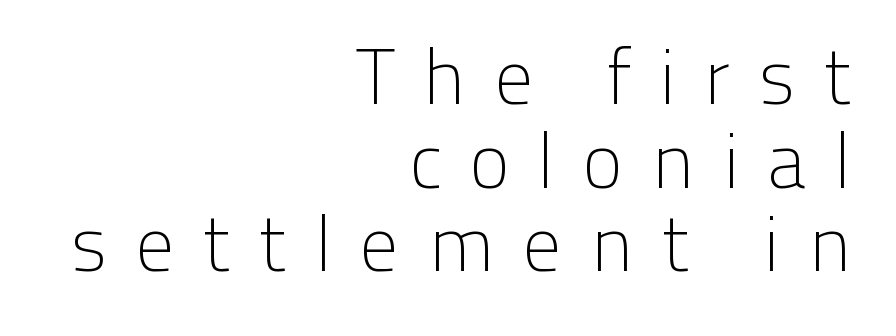
The image shows 79 px light sans-serif type, upright; set right-aligned, tight line spacing (1.06x), unusually wide letter spacing (+0.34 em), not underlined; low stroke contrast and a medium x-height.
